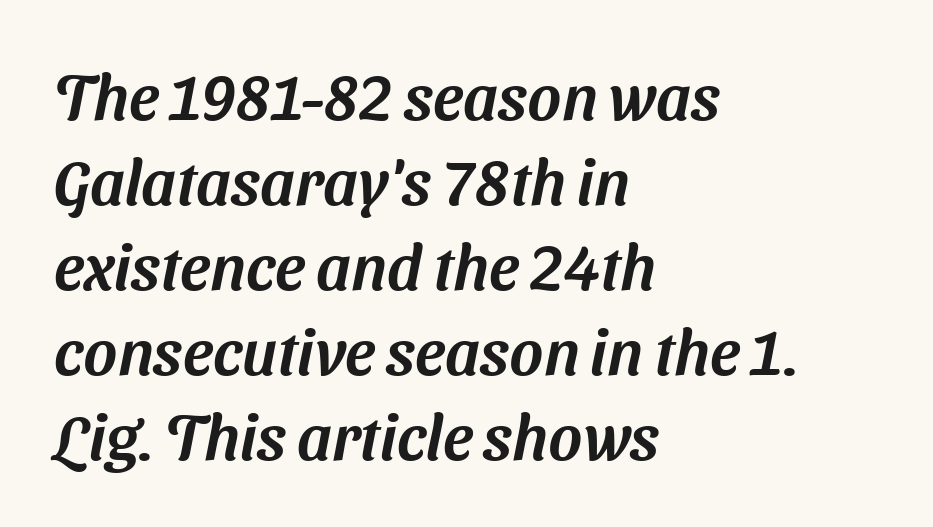
The image shows 64 px sans-serif type; set left-aligned, normal line spacing (1.33x), normal letter spacing, not underlined; medium stroke contrast and a medium x-height.
